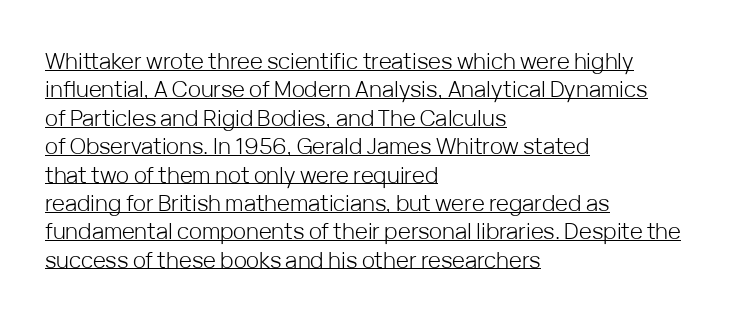
{"italic": "no", "bold": "no", "underline": "yes", "align": "left", "line_spacing": "normal", "line_spacing_ratio": 1.29, "letter_spacing": "normal", "letter_spacing_em": 0.0, "glyph_px": 22}
